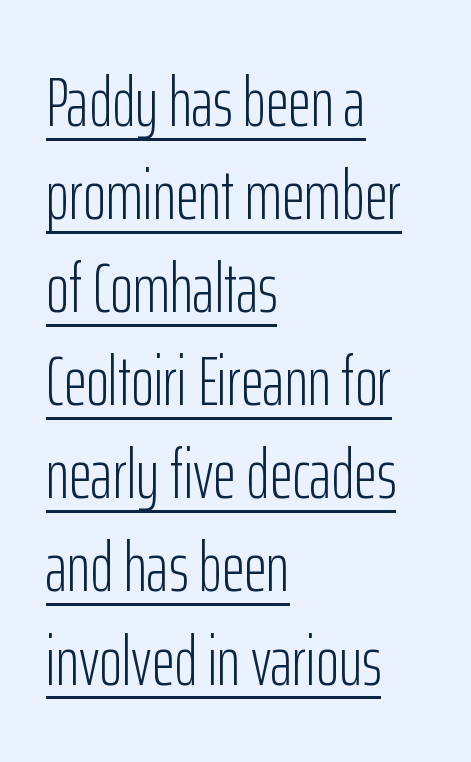
Nobody touched the tracking dial on this one. Designer's note — italics off, roman on. These lines are rendered in a variable-pitch font. Letters have the restrained weight of plain body copy at most.
